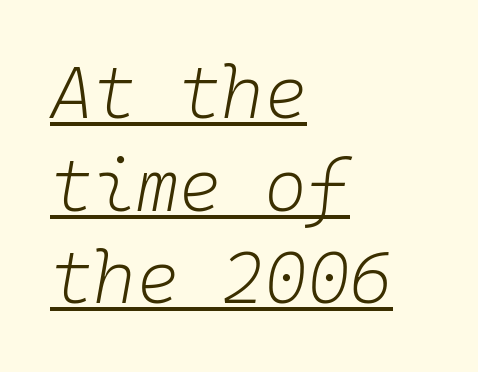
Q: Is the text bold? A: No.
Q: Is the text italic (slanted)? A: Yes, it leans right by about 10 degrees.
Q: Is the text underlined? A: Yes.
Q: How is the paragraph aligned? A: Left-aligned.
Q: Is the spacing between letters normal or unusually wide? A: Normal.
Q: Is the spacing between lines tight, normal or loose? A: Normal.
Q: Width (condensed, normal, or wide)? A: Normal.
Q: Stroke contrast? A: Low.
Q: x-height? A: Medium.
Q: Monospaced? A: Yes.
